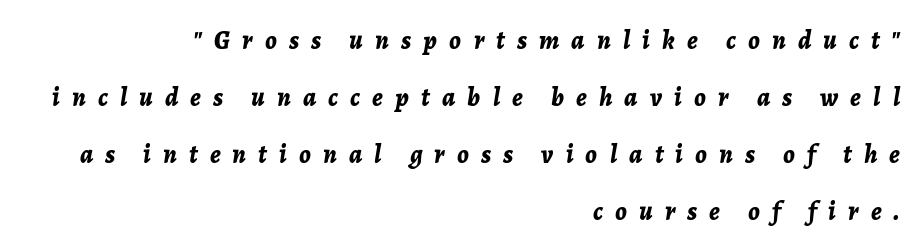
Words appear elongated and porous because spacing is wide. Honestly, the rows look like they've been pulled way apart. Heavy, bold letterforms. Unmarked baselines from the first word to the last.
